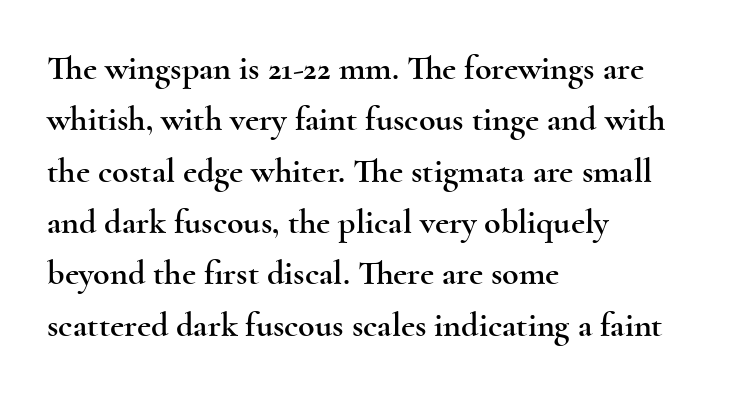
The leading is moderate, giving the passage an even texture. These lines are rendered in a variable-pitch font. Type without underlining. Posture: vertical. Examine the stroke ends and you'll spot serifs. Where is the straight margin? On the left.
